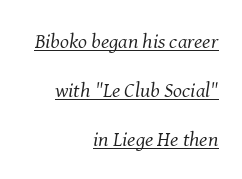
Nothing unusual about the tracking: characters are spaced as the font intends. The typeface has the unassuming heft of standard copy or less. The rendering uses the underline text-decoration. Tall strokes in this sample are angled rather than plumb. Summary of vertical rhythm: relaxed, with wide interline spacing. In CSS terms this would be text-align: right.
